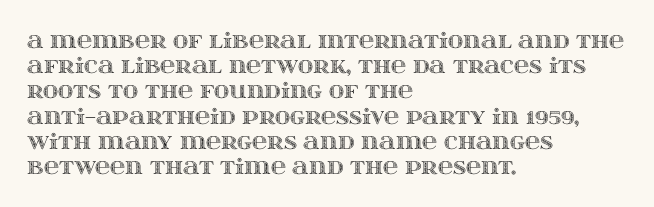
{"italic": "no", "underline": "no", "align": "left", "line_spacing_ratio": 1.2, "letter_spacing": "normal", "letter_spacing_em": 0.0, "glyph_px": 21}
